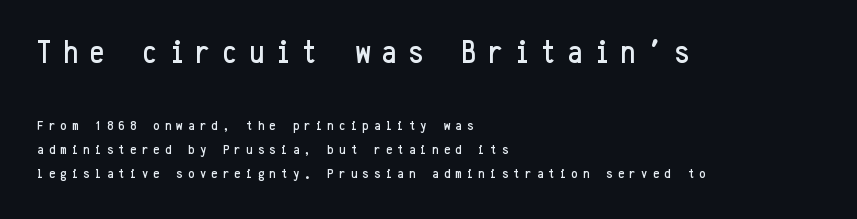
The image shows 32 px condensed sans-serif type, upright, monospaced; set left-aligned, line spacing 1.73x, unusually wide letter spacing (+0.38 em), not underlined; the first (top) block is 2.29x larger; low stroke contrast and a medium x-height.
